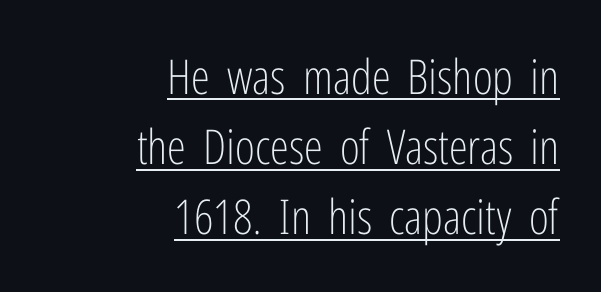
{"serif": "no", "italic": "no", "bold": "no", "weight": "light", "width": "condensed", "stroke_contrast": "low", "x_height": "medium", "monospaced": "no", "underline": "yes", "align": "right", "line_spacing": "normal", "line_spacing_ratio": 1.46, "letter_spacing": "normal", "letter_spacing_em": 0.0, "glyph_px": 48}
